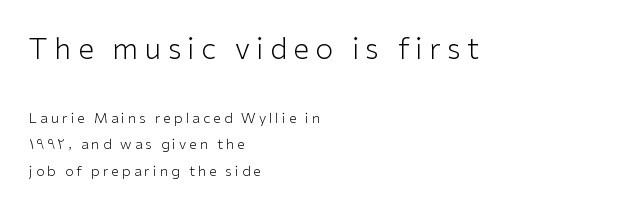
The image shows 29 px light sans-serif type, upright; set left-aligned, loose line spacing (1.91x), unusually wide letter spacing (+0.22 em), not underlined; the first (top) block is 2.07x larger; low stroke contrast and a medium x-height.
